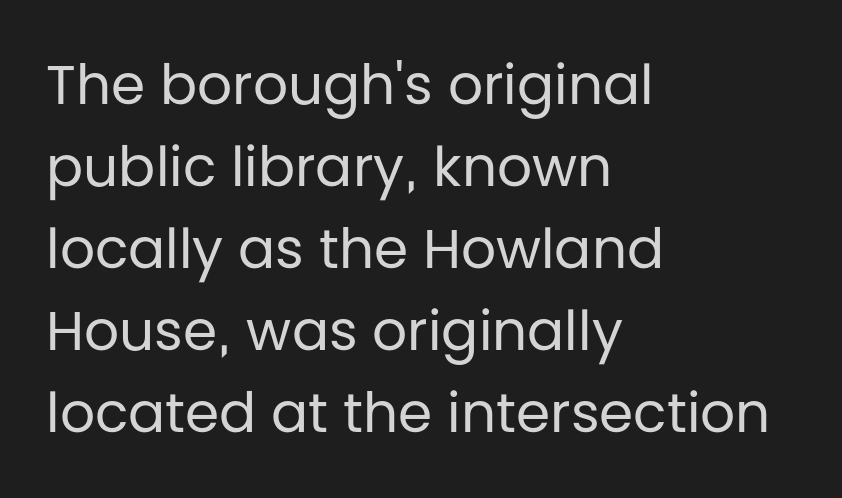
{"serif": "no", "italic": "no", "bold": "no", "weight": "regular", "width": "normal", "stroke_contrast": "low", "x_height": "large", "monospaced": "no", "underline": "no", "align": "left", "line_spacing": "normal", "line_spacing_ratio": 1.49, "letter_spacing": "normal", "letter_spacing_em": 0.0, "glyph_px": 55}
